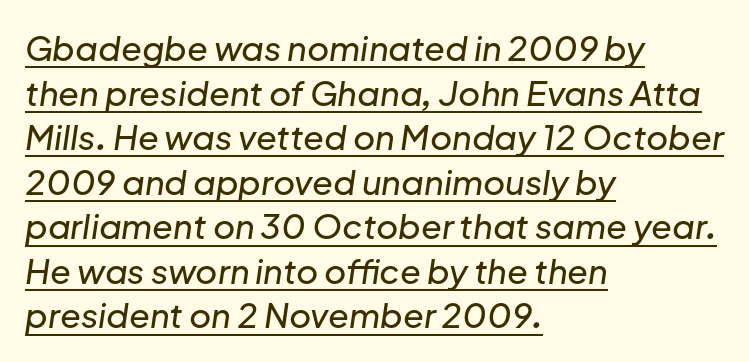
Q: Is the text italic (slanted)? A: Yes, it leans right by about 8 degrees.
Q: Is the text underlined? A: Yes.
Q: How is the paragraph aligned? A: Left-aligned.
Q: Is the spacing between letters normal or unusually wide? A: Normal.
Q: Is the spacing between lines tight, normal or loose? A: Normal.
Q: Width (condensed, normal, or wide)? A: Normal.
Q: Stroke contrast? A: Low.
Q: x-height? A: Medium.
Q: Monospaced? A: No.
